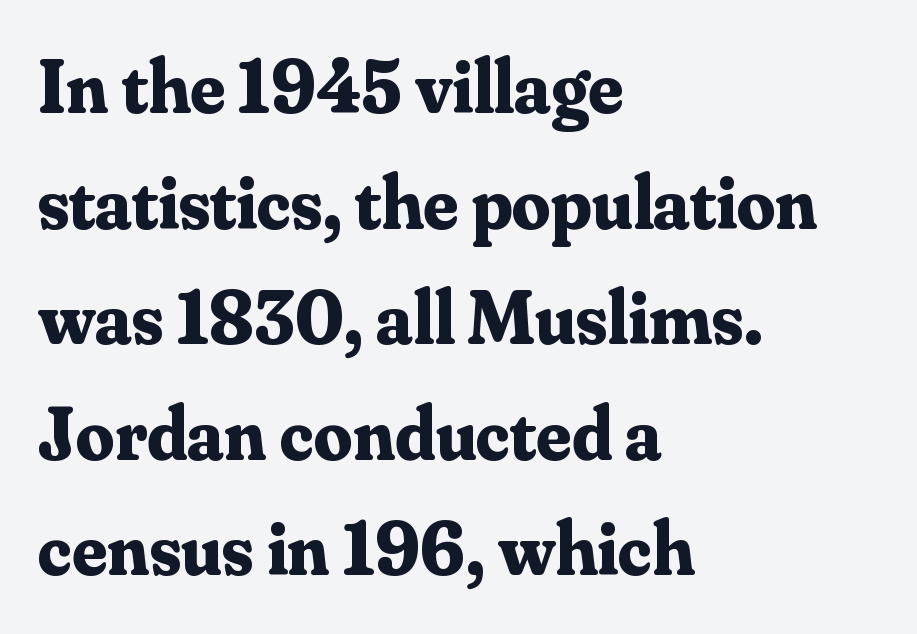
Q: Is the text bold? A: Yes.
Q: Is the text italic (slanted)? A: No, it is upright.
Q: Is the typeface a serif or a sans-serif typeface? A: Serif.
Q: Is the text underlined? A: No.
Q: How is the paragraph aligned? A: Left-aligned.
Q: Is the spacing between letters normal or unusually wide? A: Normal.
Q: Is the spacing between lines tight, normal or loose? A: Normal.
Q: Width (condensed, normal, or wide)? A: Normal.
Q: Stroke contrast? A: Medium.
Q: x-height? A: Small.
Q: Monospaced? A: No.
